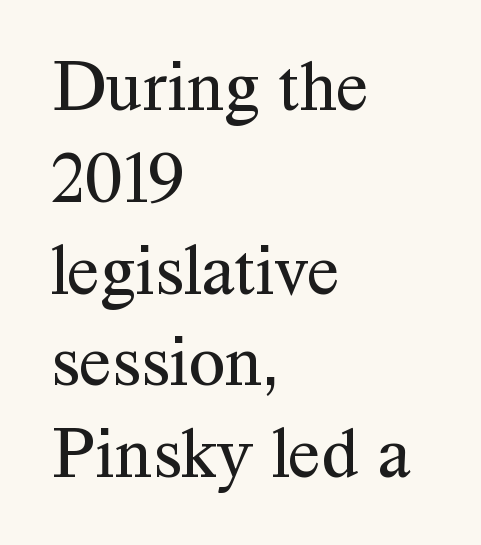
Is this a fixed-width face? No — the glyphs have proportional, varying widths. Spacing between characters is what you'd get straight out of the box. Old-style or modern, the face here clearly has serifs. Visually the block forms a straight wall on the left and a jagged coastline on the right. This reads as an unemphasized weight, regular at the heaviest. The specimen reads as upright at a glance.
